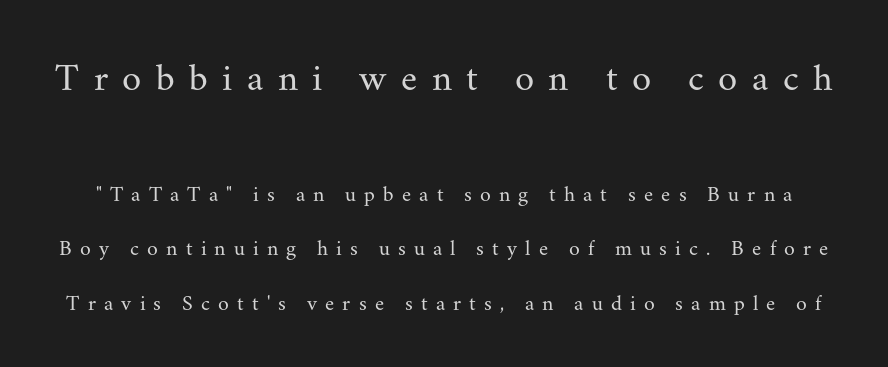
Q: Is the text bold? A: No.
Q: Is the text italic (slanted)? A: No, it is upright.
Q: Is the typeface a serif or a sans-serif typeface? A: Serif.
Q: Is the text underlined? A: No.
Q: Is the spacing between letters normal or unusually wide? A: Unusually wide.
Q: Is the spacing between lines tight, normal or loose? A: Loose.
Q: Which block of text is set in a larger size, the first (top) or the second (bottom)? A: The first (top) one.
Q: Width (condensed, normal, or wide)? A: Normal.
Q: Stroke contrast? A: Medium.
Q: x-height? A: Small.
Q: Monospaced? A: No.
